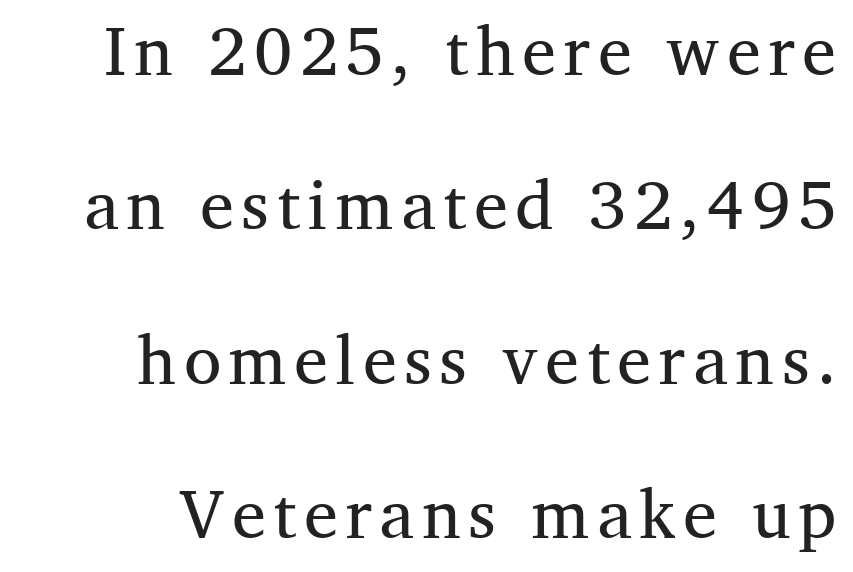
Q: Is the text bold? A: No.
Q: Is the text italic (slanted)? A: No, it is upright.
Q: Is the typeface a serif or a sans-serif typeface? A: Serif.
Q: Is the text underlined? A: No.
Q: Is the spacing between lines tight, normal or loose? A: Loose.
Q: Width (condensed, normal, or wide)? A: Normal.
Q: Stroke contrast? A: Medium.
Q: x-height? A: Medium.
Q: Monospaced? A: No.
